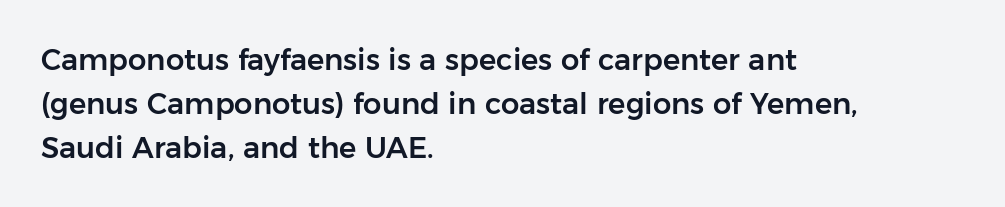
The image shows 29 px sans-serif type, upright; set left-aligned, normal line spacing (1.51x), normal letter spacing, not underlined; low stroke contrast and a medium x-height.
